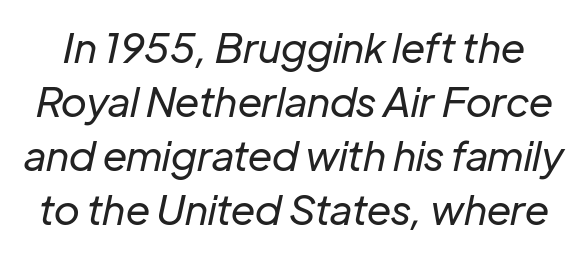
The passage shown is typed in a proportional face where columns would drift. The zone under the glyphs is completely vacant. Looking at the ascenders, they clearly lean. Is the letter spacing exaggerated? No — it looks like the ordinary default. This is not heavy type; no bold has been used.
